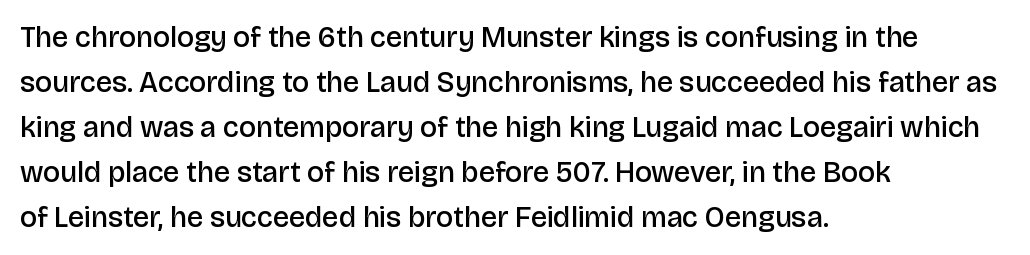
Q: Is the text bold? A: Semi-bold.
Q: Is the text italic (slanted)? A: No, it is upright.
Q: Is the typeface a serif or a sans-serif typeface? A: Sans-serif.
Q: Is the text underlined? A: No.
Q: How is the paragraph aligned? A: Left-aligned.
Q: Is the spacing between letters normal or unusually wide? A: Normal.
Q: Is the spacing between lines tight, normal or loose? A: Normal.
Q: Width (condensed, normal, or wide)? A: Normal.
Q: Stroke contrast? A: Low.
Q: x-height? A: Large.
Q: Monospaced? A: No.
